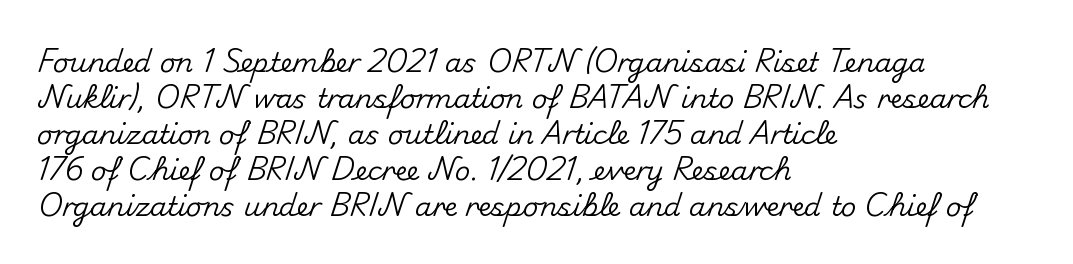
Q: Is the text italic (slanted)? A: Yes.
Q: Is the text underlined? A: No.
Q: How is the paragraph aligned? A: Left-aligned.
Q: Is the spacing between letters normal or unusually wide? A: Normal.
Q: Is the spacing between lines tight, normal or loose? A: Normal.
